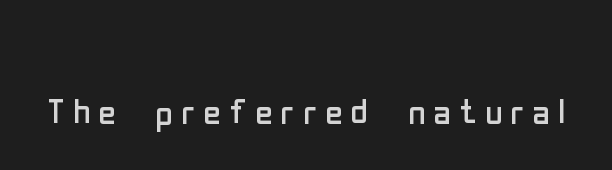
Each letter's strokes conclude bluntly, with no projecting serifs. You can tell it's not italic because the verticals are truly vertical. Spacing verdict: proportional, widths tailored to each character. Unmarked baselines from the first word to the last.
